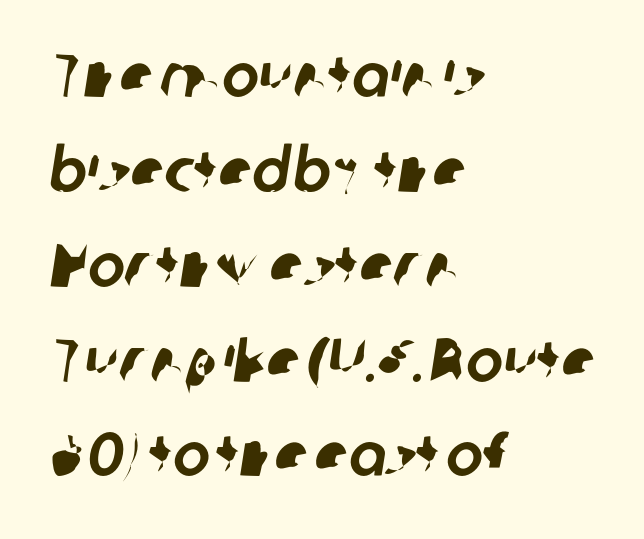
Q: Is the typeface a serif or a sans-serif typeface? A: Sans-serif.
Q: Is the text underlined? A: No.
Q: How is the paragraph aligned? A: Left-aligned.
Q: Is the spacing between letters normal or unusually wide? A: Normal.
Q: Is the spacing between lines tight, normal or loose? A: Normal.
Q: Width (condensed, normal, or wide)? A: Normal.
Q: Stroke contrast? A: Low.
Q: x-height? A: Medium.
Q: Monospaced? A: No.
